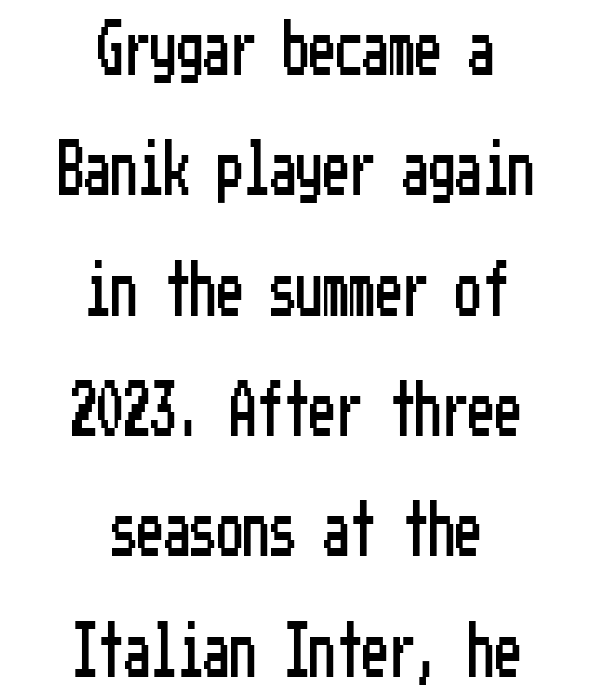
The image shows 53 px condensed sans-serif type, upright; set centered, loose line spacing (2.27x), normal letter spacing, not underlined; low stroke contrast and a medium x-height.
